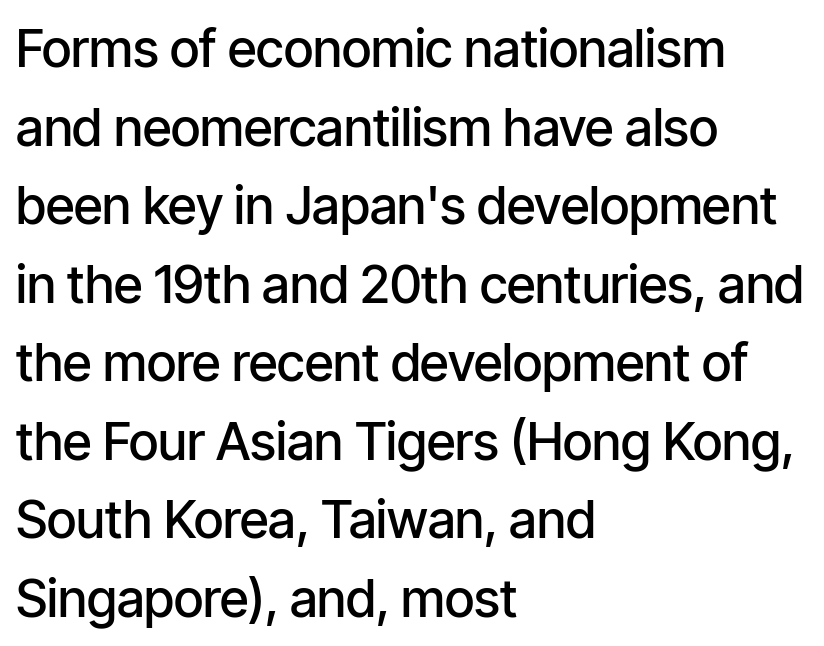
Whoever set this chose a conventional vertical rhythm. Descender tails drop into unmarked territory. Every character sits straight up, as roman type does. The letters are semibold — heavier than regular but short of a full bold. Looks like regular typesetting: each glyph gets only the width it needs.
